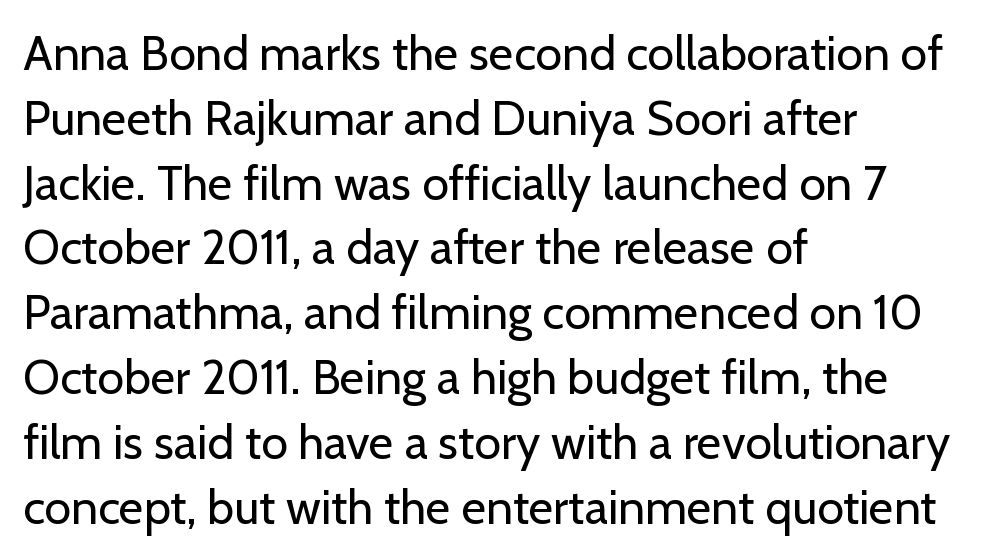
The axis of the letterforms is exactly vertical. Regarding serifs, this sample does without them. Quick note: underline off. One glance says typical: line gaps are just what's usual.
